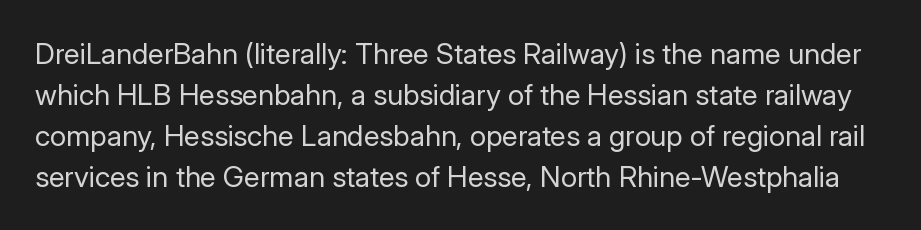
The image shows 29 px regular-weight sans-serif type, upright; set normal line spacing (1.41x), normal letter spacing, not underlined; low stroke contrast and a medium x-height.
